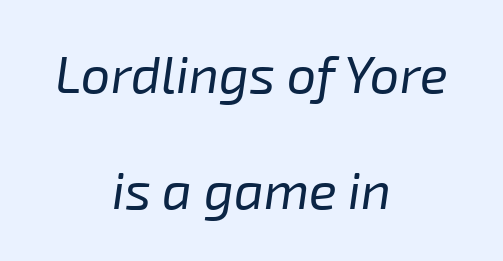
How would I describe the line gaps? Wide and relaxed. Letters rest on an invisible, unmarked baseline. No extra ink here — the face is not bold. How are the letters spaced? Ordinarily, with no added tracking. The whole block is typeset with a tilt. The passage shown is typed in a proportional face where columns would drift.
